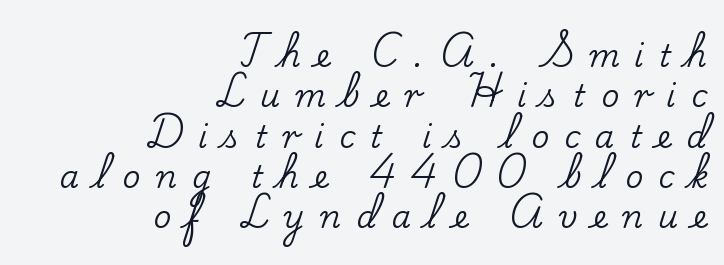
{"serif": "yes", "width": "normal", "stroke_contrast": "low", "x_height": "small", "monospaced": "no", "underline": "no", "align": "right", "line_spacing": "normal", "line_spacing_ratio": 1.3, "letter_spacing": "wide", "letter_spacing_em": 0.49, "glyph_px": 31}
